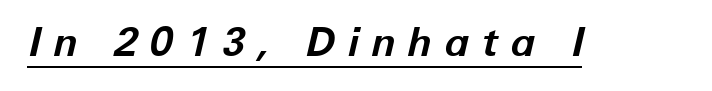
Q: Is the text bold? A: Yes.
Q: Is the text italic (slanted)? A: Yes, it leans right by about 12 degrees.
Q: Is the text underlined? A: Yes.
Q: Is the spacing between letters normal or unusually wide? A: Unusually wide.
Q: Width (condensed, normal, or wide)? A: Normal.
Q: Stroke contrast? A: Low.
Q: x-height? A: Medium.
Q: Monospaced? A: No.
